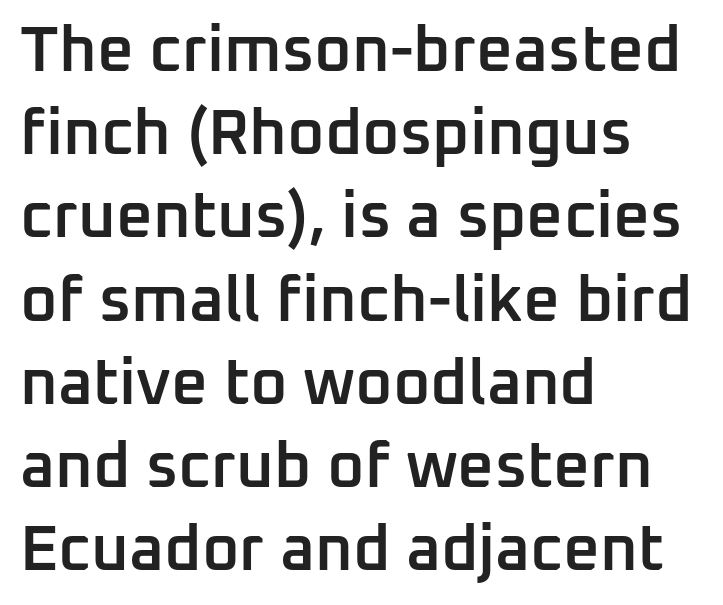
Q: Is the text bold? A: Semi-bold.
Q: Is the text italic (slanted)? A: No, it is upright.
Q: Is the typeface a serif or a sans-serif typeface? A: Sans-serif.
Q: Is the text underlined? A: No.
Q: How is the paragraph aligned? A: Left-aligned.
Q: Is the spacing between letters normal or unusually wide? A: Normal.
Q: Is the spacing between lines tight, normal or loose? A: Normal.
Q: Width (condensed, normal, or wide)? A: Normal.
Q: Stroke contrast? A: Low.
Q: x-height? A: Medium.
Q: Monospaced? A: No.
